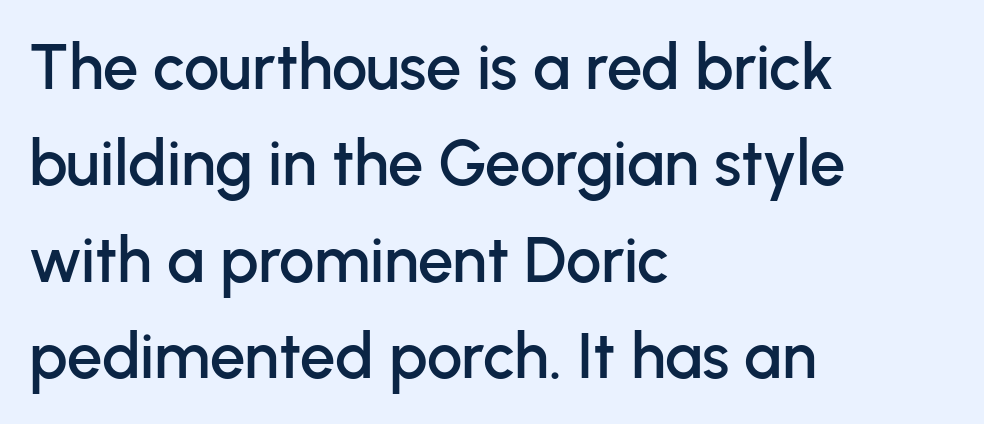
The image shows 63 px sans-serif type, upright; set left-aligned, normal line spacing (1.53x), normal letter spacing, not underlined; low stroke contrast and a medium x-height.
